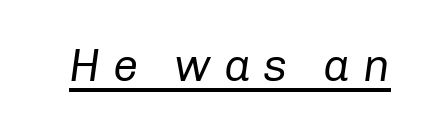
Q: Is the text bold? A: No.
Q: Is the text italic (slanted)? A: Yes, it leans right by about 8 degrees.
Q: Is the text underlined? A: Yes.
Q: Is the spacing between letters normal or unusually wide? A: Unusually wide.
Q: Width (condensed, normal, or wide)? A: Normal.
Q: Stroke contrast? A: Low.
Q: x-height? A: Medium.
Q: Monospaced? A: No.
